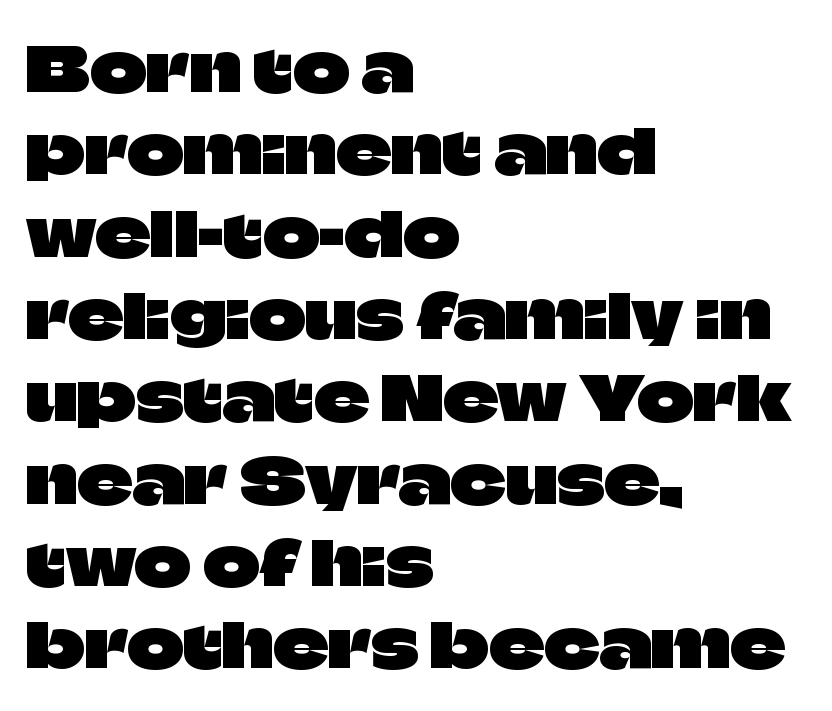
A typesetter would call this proportional, since set widths differ per character. Honestly, the row spacing looks completely unremarkable. This sample uses plain, unmodified letter spacing. The ragged edge is on the right, which tells us the setting is flush left.
